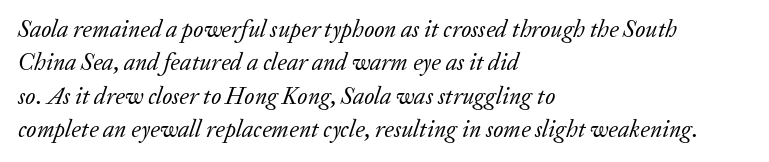
The image shows 24 px text type, italic (leaning right); set left-aligned, normal line spacing (1.39x), normal letter spacing, not underlined.
